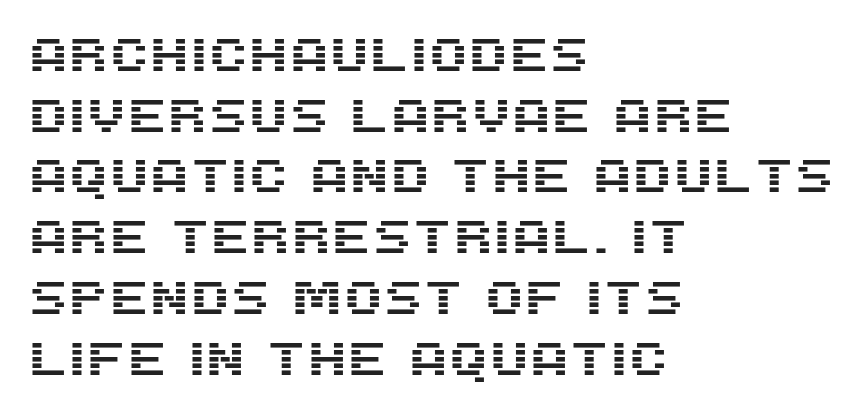
The image shows 46 px sans-serif type, upright; set left-aligned, normal line spacing (1.32x), normal letter spacing, not underlined; medium stroke contrast and a large x-height.
